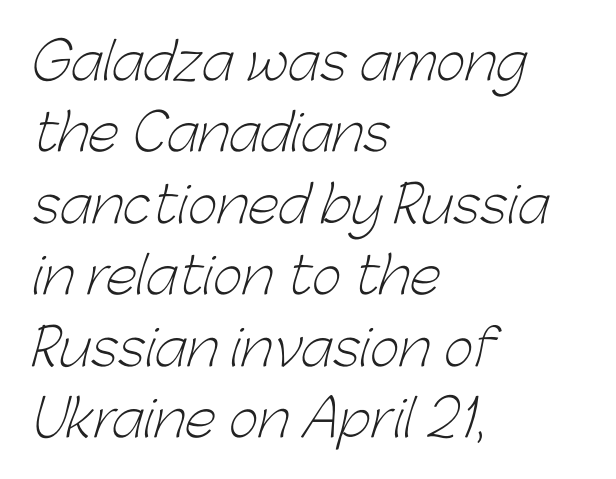
Lines of text with bare space underneath. Each stroke keeps to a modest, everyday thickness or less. Reading down the block, your eye returns to a fixed left position each line. Letter spacing: default. This sample has the flowing, uneven cadence of proportional lettering.
